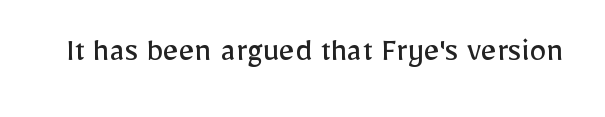
The image shows 34 px regular-weight sans-serif type, upright; set normal letter spacing, not underlined; low stroke contrast and a medium x-height.
